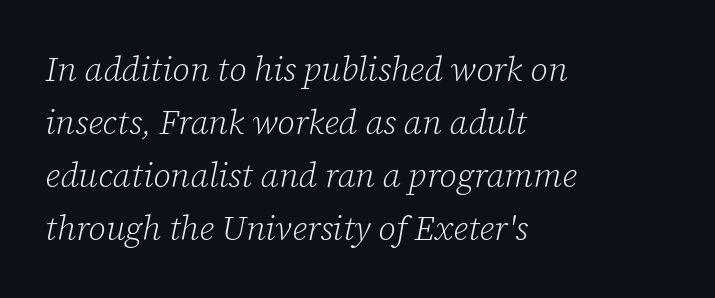
The image shows 34 px light serif type, italic (leaning right); set left-aligned, normal line spacing (1.56x), normal letter spacing, not underlined; low stroke contrast and a medium x-height.
